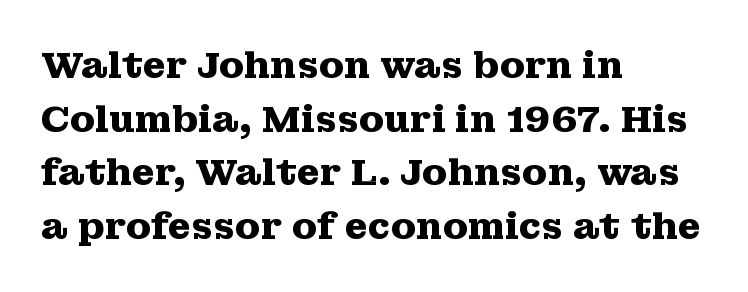
Descenders are the only things crossing below the line. All the whitespace from short lines collects on the right. Nobody touched the tracking dial on this one. Note: serifs present on the glyphs.
